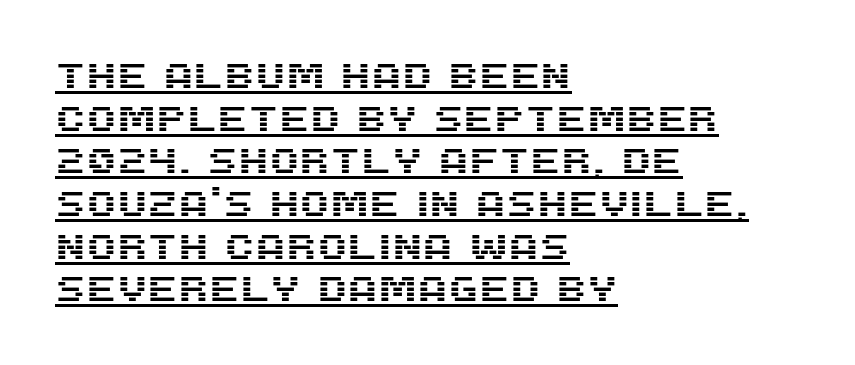
Layout note: lines flush left. Underlined type. Font category for this specimen: sans-serif. Proportional: the letters do not fall into vertical columns.
